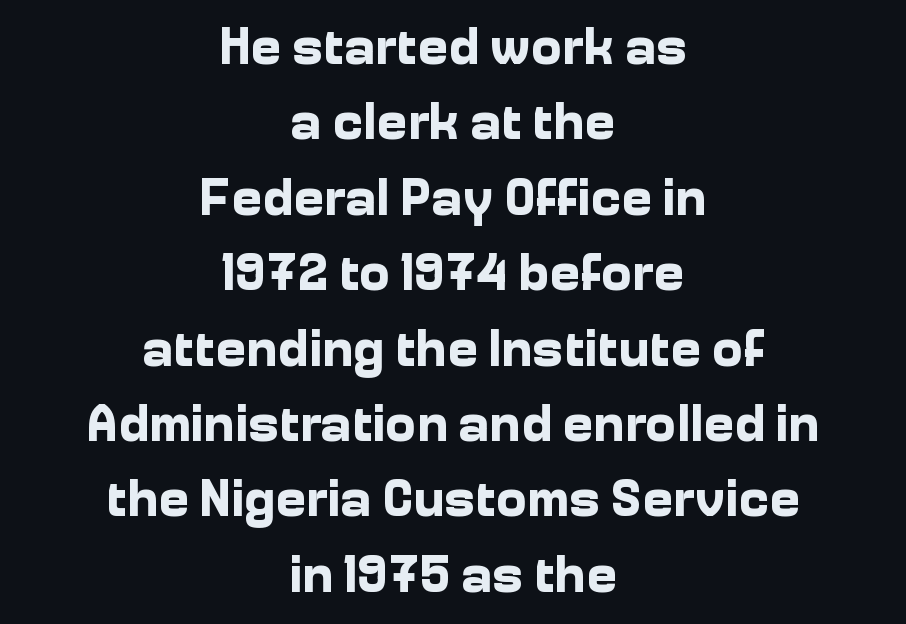
{"serif": "no", "italic": "no", "bold": "yes", "weight": "bold", "width": "normal", "stroke_contrast": "low", "x_height": "medium", "monospaced": "no", "underline": "no", "align": "center", "line_spacing": "normal", "line_spacing_ratio": 1.45, "letter_spacing": "normal", "letter_spacing_em": 0.0, "glyph_px": 52}
